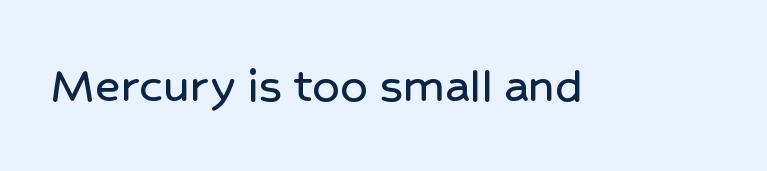
Check under the words: just untouched page. Observe the ordinary spacing: letters are neighbours, not strangers. The type family on display is of the sans-serif kind. Here the designer chose a conventional face with non-uniform glyph widths. The typography opts for an upright posture over an oblique one.
